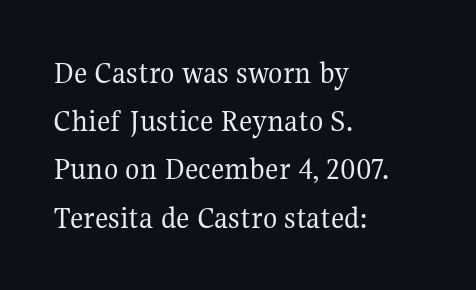
Each letter keeps its own natural width here, so spacing adapts to shape. To sum up the face: it has serifs. This rendering features lettering with no underline. This rendering leaves character spacing at its baseline value. Is this a heavy cut? Hardly; it is regular or lighter. Every character sits straight up, as roman type does.
